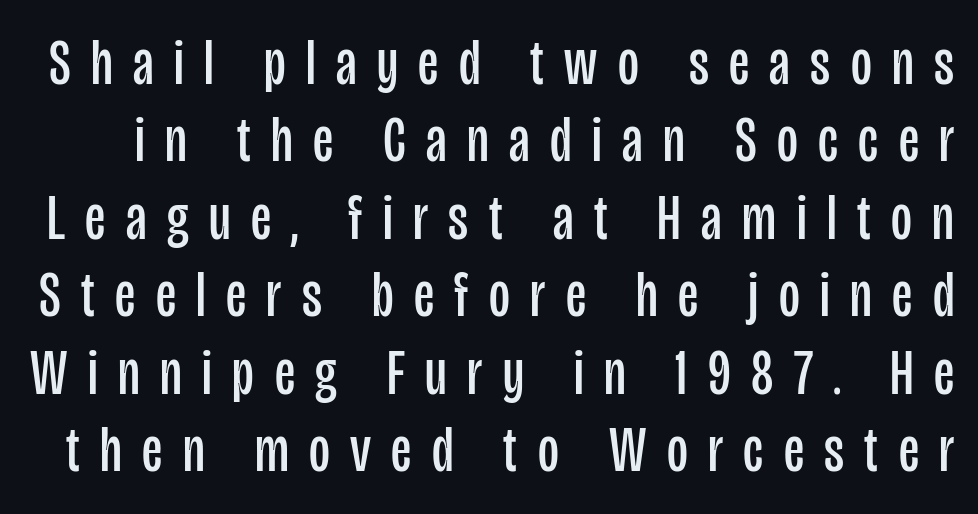
The image shows 64 px regular-weight, condensed sans-serif type, upright; set line spacing 1.21x, unusually wide letter spacing (+0.32 em), not underlined; low stroke contrast and a large x-height.
